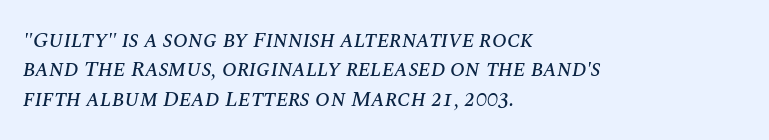
Q: Is the text italic (slanted)? A: Yes, it leans right by about 10 degrees.
Q: Is the text underlined? A: No.
Q: How is the paragraph aligned? A: Left-aligned.
Q: Is the spacing between letters normal or unusually wide? A: Normal.
Q: Is the spacing between lines tight, normal or loose? A: Normal.
